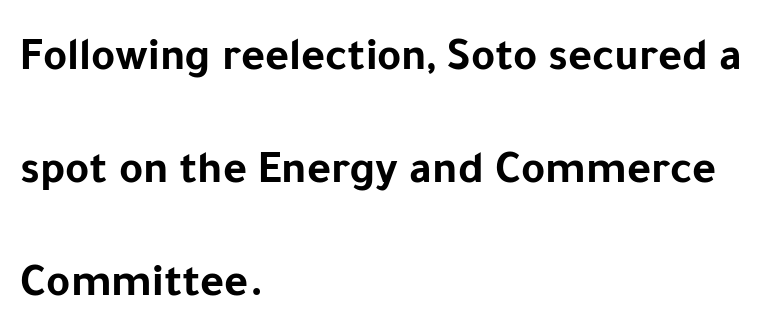
Q: Is the text bold? A: Yes.
Q: Is the text italic (slanted)? A: No, it is upright.
Q: Is the typeface a serif or a sans-serif typeface? A: Sans-serif.
Q: Is the text underlined? A: No.
Q: How is the paragraph aligned? A: Left-aligned.
Q: Is the spacing between letters normal or unusually wide? A: Normal.
Q: Is the spacing between lines tight, normal or loose? A: Loose.
Q: Width (condensed, normal, or wide)? A: Normal.
Q: Stroke contrast? A: Low.
Q: x-height? A: Medium.
Q: Monospaced? A: No.
